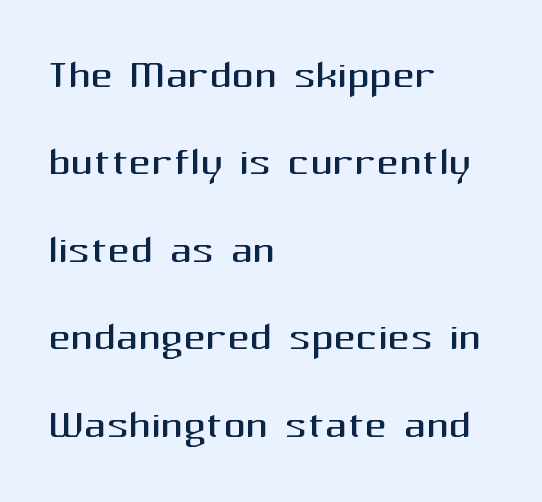
The image shows 55 px regular-weight sans-serif type, upright; set left-aligned, normal line spacing (1.59x), normal letter spacing, not underlined; medium stroke contrast and a medium x-height.
